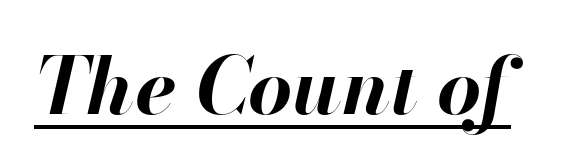
Q: Is the text bold? A: Yes.
Q: Is the text italic (slanted)? A: Yes, it leans right by about 13 degrees.
Q: Is the text underlined? A: Yes.
Q: Is the spacing between letters normal or unusually wide? A: Normal.
Q: Width (condensed, normal, or wide)? A: Normal.
Q: Stroke contrast? A: High.
Q: x-height? A: Small.
Q: Monospaced? A: No.
